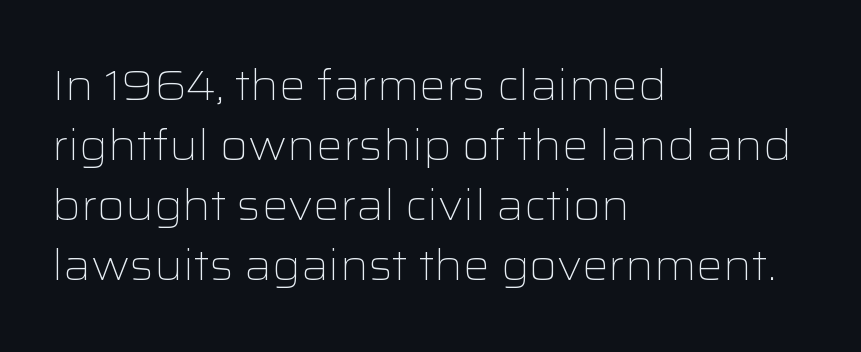
Summary of weight: not heavy and not bold. Teacher's note: observe the even left margin — that is flush-left alignment. You could not count columns in this text — the font is proportionally spaced. Vertically, the passage feels balanced, rows spaced as you'd expect. The gap between lines stays unmarked.
